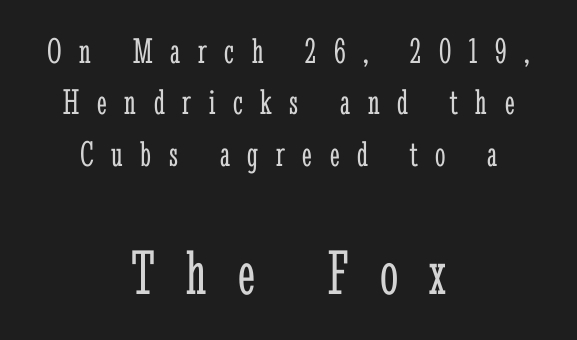
Observe the wide spacing: letters keep a clear distance from each other. The lines sit at an ordinary, default distance from one another. Note: smaller setting up top, larger setting below. No word sits above an underline. The whitespace from short lines is split evenly between both sides.
